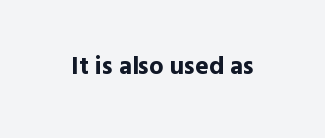
{"italic": "no", "bold": "yes", "underline": "no", "letter_spacing": "normal", "letter_spacing_em": 0.0, "glyph_px": 25}
